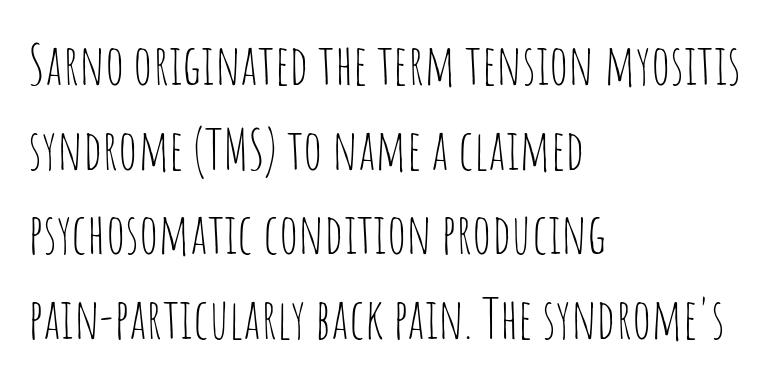
Q: Is the text bold? A: No.
Q: Is the text italic (slanted)? A: No, it is upright.
Q: Is the typeface a serif or a sans-serif typeface? A: Sans-serif.
Q: Is the text underlined? A: No.
Q: How is the paragraph aligned? A: Left-aligned.
Q: Is the spacing between letters normal or unusually wide? A: Normal.
Q: Is the spacing between lines tight, normal or loose? A: Normal.
Q: Width (condensed, normal, or wide)? A: Condensed.
Q: Stroke contrast? A: Low.
Q: x-height? A: Large.
Q: Monospaced? A: No.
